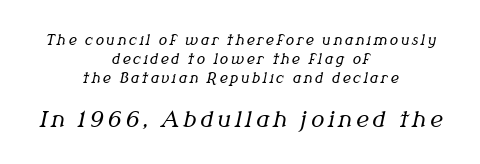
The image shows 22 px text type, italic (leaning right); set centered, normal line spacing (1.36x), not underlined; the second (bottom) block is 1.57x larger.
